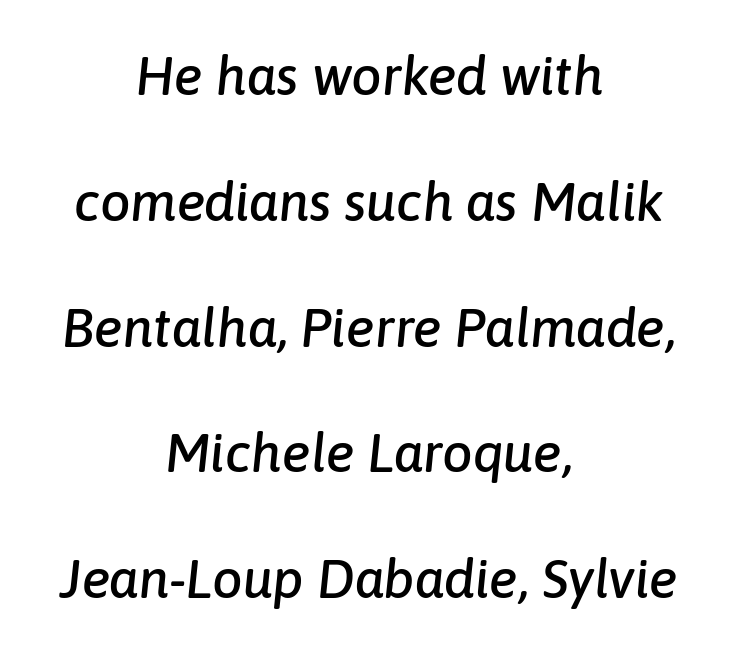
Q: Is the text italic (slanted)? A: Yes, it leans right by about 6 degrees.
Q: Is the text underlined? A: No.
Q: How is the paragraph aligned? A: Centered.
Q: Is the spacing between letters normal or unusually wide? A: Normal.
Q: Is the spacing between lines tight, normal or loose? A: Loose.
Q: Width (condensed, normal, or wide)? A: Normal.
Q: Stroke contrast? A: Low.
Q: x-height? A: Medium.
Q: Monospaced? A: No.
